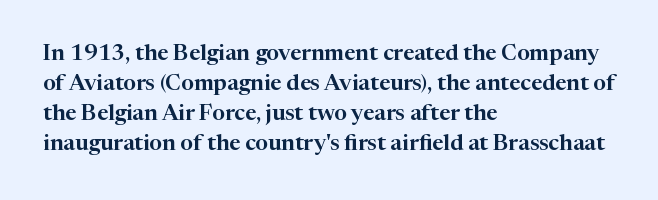
The lettering stays uniformly vertical, giving the passage a roman look. The text block is weighted toward the left margin, trailing off unevenly rightward. A typesetter would call this zero additional tracking. Evenly set lines give the paragraph a standard silhouette.
